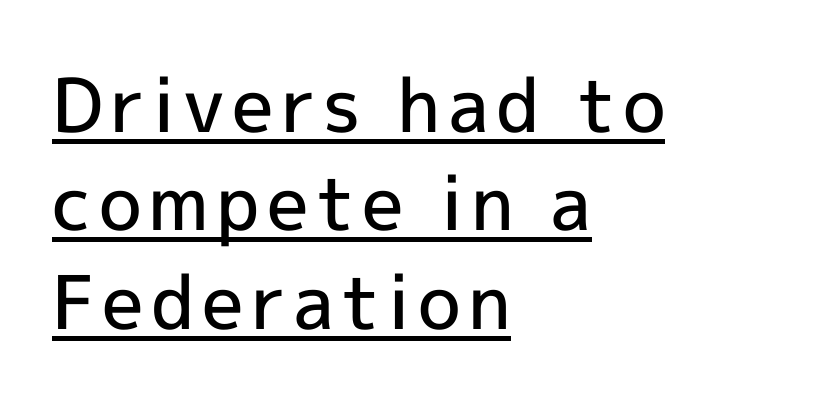
Typographically, this falls in the sans-serif category. A typesetter would call this proportional, since set widths differ per character. Typographic density is moderately raised because the face is semibold. A rule runs beneath these lines of type. Which margin do the lines hug? The left one — the right edge is uneven. Posture: straight, roman, zero tilt.
